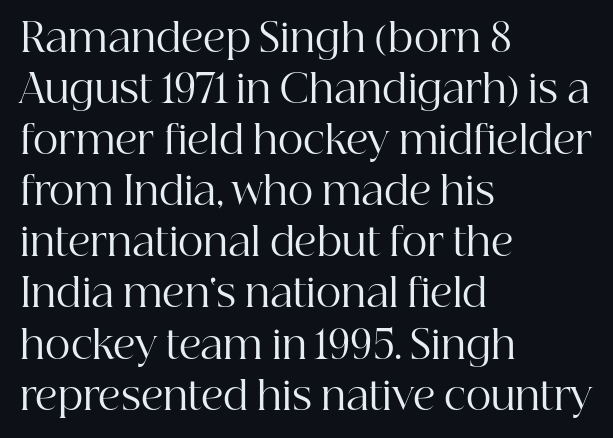
{"serif": "yes", "italic": "no", "bold": "no", "weight": "regular", "width": "normal", "stroke_contrast": "high", "x_height": "medium", "monospaced": "no", "underline": "no", "align": "left", "line_spacing": "normal", "line_spacing_ratio": 1.31, "letter_spacing": "normal", "letter_spacing_em": 0.0, "glyph_px": 39}
